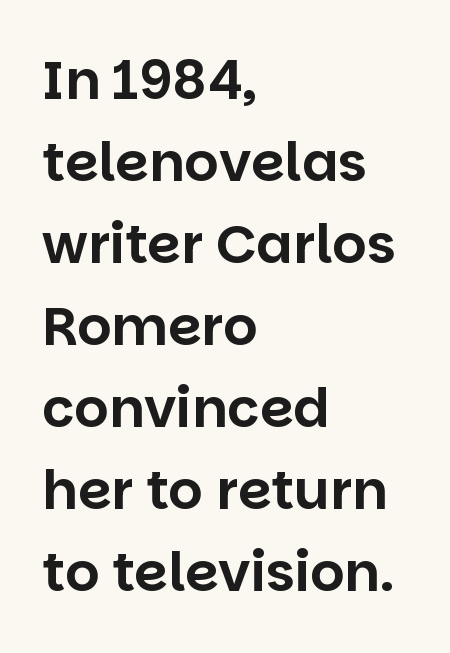
The image shows 54 px sans-serif type, upright; set left-aligned, normal line spacing (1.52x), normal letter spacing, not underlined; low stroke contrast and a large x-height.
